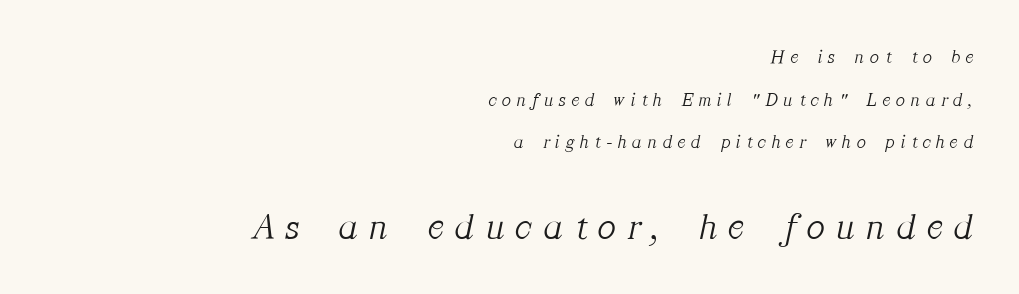
Q: Is the text bold? A: No.
Q: Is the text italic (slanted)? A: Yes, it leans right by about 12 degrees.
Q: Is the typeface a serif or a sans-serif typeface? A: Serif.
Q: Is the text underlined? A: No.
Q: How is the paragraph aligned? A: Right-aligned.
Q: Is the spacing between letters normal or unusually wide? A: Unusually wide.
Q: Is the spacing between lines tight, normal or loose? A: Loose.
Q: Which block of text is set in a larger size, the first (top) or the second (bottom)? A: The second (bottom) one.
Q: Width (condensed, normal, or wide)? A: Normal.
Q: Stroke contrast? A: Medium.
Q: x-height? A: Medium.
Q: Monospaced? A: No.
